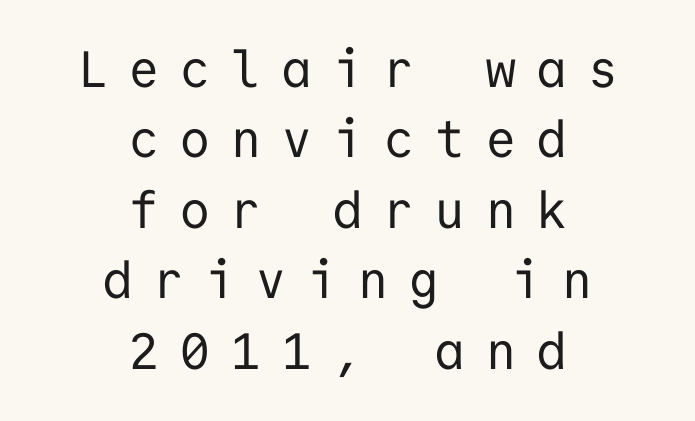
Q: Is the text bold? A: No.
Q: Is the text italic (slanted)? A: No, it is upright.
Q: Is the typeface a serif or a sans-serif typeface? A: Sans-serif.
Q: Is the text underlined? A: No.
Q: How is the paragraph aligned? A: Centered.
Q: Is the spacing between letters normal or unusually wide? A: Unusually wide.
Q: Is the spacing between lines tight, normal or loose? A: Normal.
Q: Width (condensed, normal, or wide)? A: Normal.
Q: Stroke contrast? A: Low.
Q: x-height? A: Medium.
Q: Monospaced? A: Yes.
